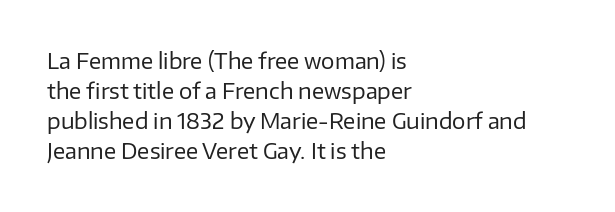
The image shows 21 px text type, upright; set left-aligned, normal line spacing (1.43x), normal letter spacing, not underlined.
